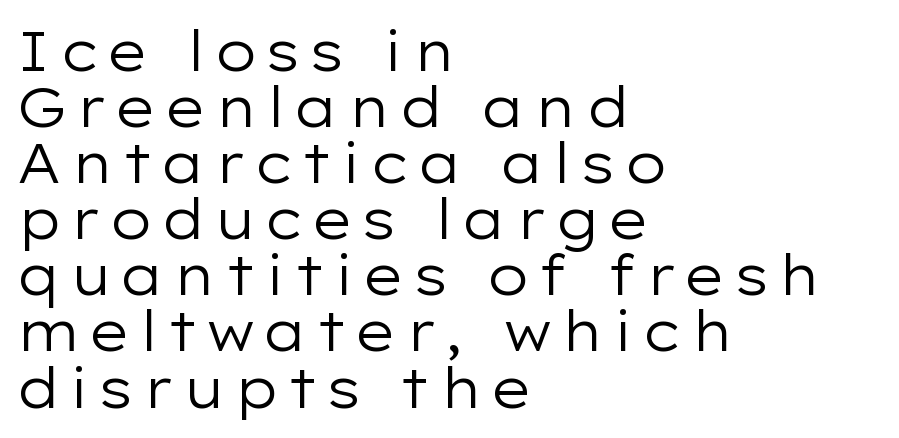
The image shows 55 px regular-weight, wide sans-serif type, upright; set left-aligned, tight line spacing (1.02x), not underlined; low stroke contrast and a medium x-height.
